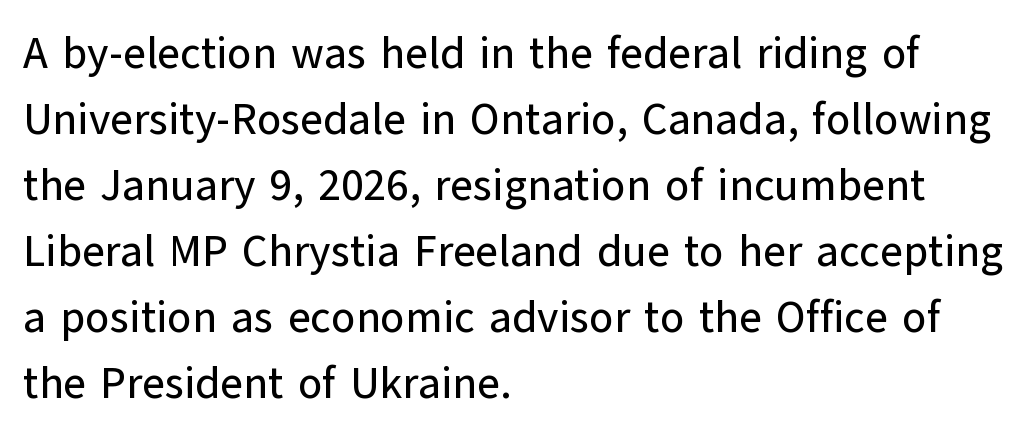
Note the varied advance widths — an 'i' is clearly narrower than an 'm'. This rendering leaves character spacing at its baseline value. Does the type have serifs? No, each stem ends abruptly. Regular leading. A classic flush-left, rag-right setting is used for this passage. If you drew a line through each stem, it would be perfectly vertical.
